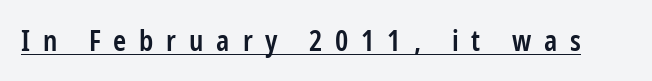
{"serif": "no", "italic": "no", "bold": "semi", "weight": "semibold", "width": "condensed", "stroke_contrast": "low", "x_height": "medium", "monospaced": "no", "underline": "yes", "letter_spacing": "wide", "letter_spacing_em": 0.46, "glyph_px": 28}
